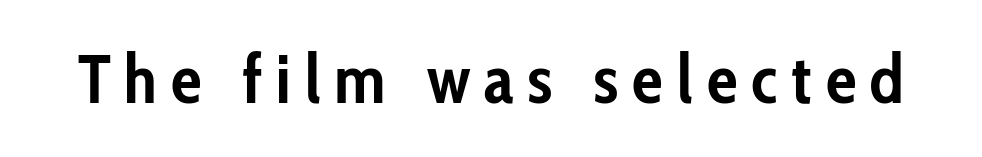
Nothing sits at the stroke ends, so this counts as sans-serif. Each glyph is drawn with heavy, bold strokes. Characters follow at a spacing far wider than the type designer built in. The letters stand straight up with perfectly vertical stems. Here the designer chose a conventional face with non-uniform glyph widths.
